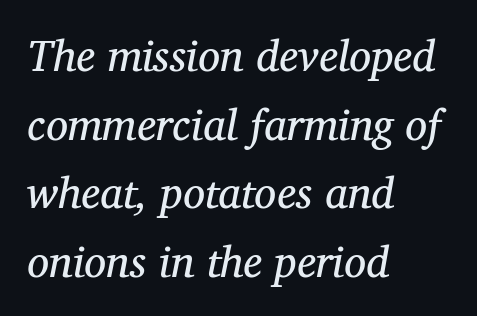
The image shows 44 px regular-weight serif type, italic (leaning right); set left-aligned, normal line spacing (1.56x), normal letter spacing, not underlined; medium stroke contrast and a medium x-height.
